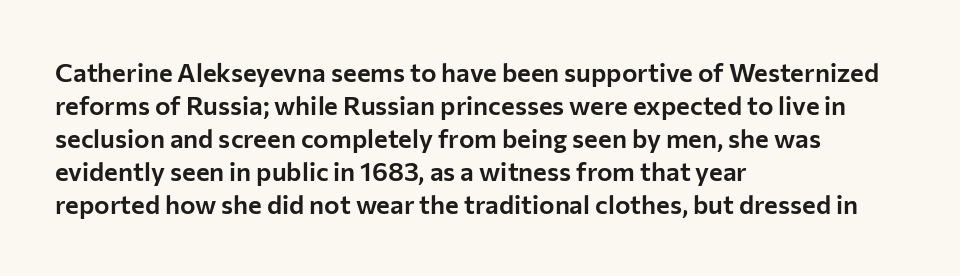
Q: Is the text italic (slanted)? A: No, it is upright.
Q: Is the text underlined? A: No.
Q: How is the paragraph aligned? A: Left-aligned.
Q: Is the spacing between letters normal or unusually wide? A: Normal.
Q: Is the spacing between lines tight, normal or loose? A: Normal.
